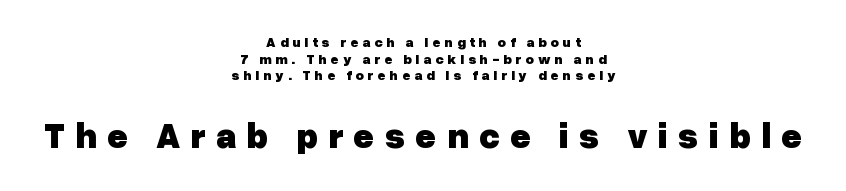
The image shows 36 px heavy sans-serif type, upright; set centered, line spacing 1.18x, unusually wide letter spacing (+0.28 em), not underlined; the second (bottom) block is 2.57x larger; low stroke contrast and a medium x-height.
